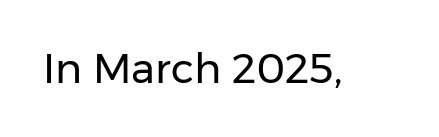
The strip under each line holds only bare page. Summary of weight: not heavy and not bold. Do the letters lean? They stand straight. A typesetter would call this zero additional tracking. Note: no serifs on the glyphs.
